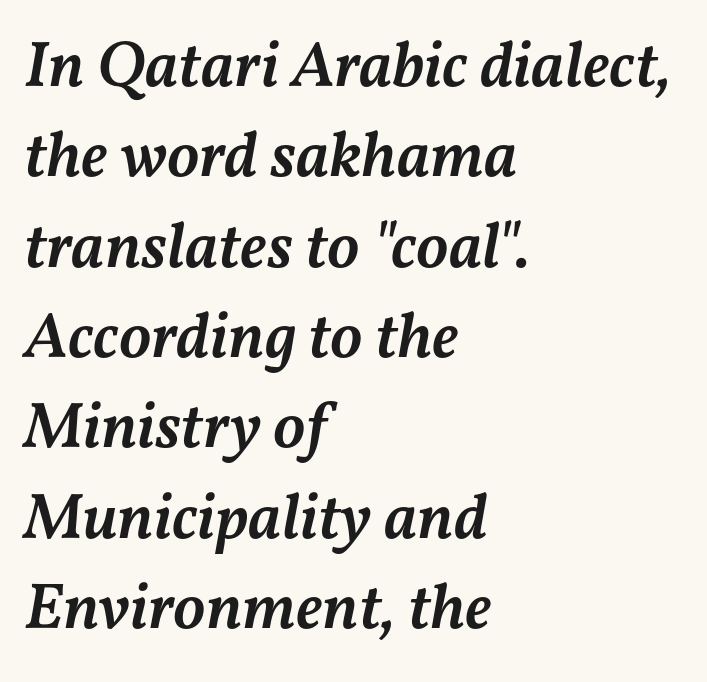
{"italic": "yes", "lean": "right", "slant_degrees": 11, "bold": "semi", "weight": "semibold", "width": "normal", "stroke_contrast": "medium", "x_height": "medium", "monospaced": "no", "underline": "no", "align": "left", "line_spacing": "normal", "line_spacing_ratio": 1.39, "letter_spacing": "normal", "letter_spacing_em": 0.0, "glyph_px": 65}
